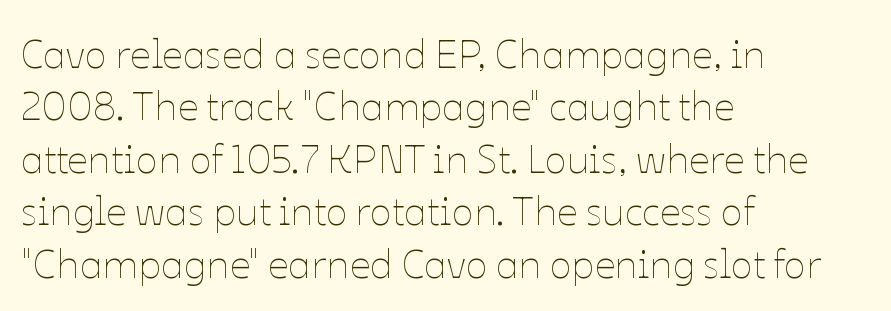
{"italic": "no", "bold": "no", "weight": "thin", "width": "normal", "stroke_contrast": "low", "x_height": "medium", "monospaced": "no", "underline": "no", "align": "left", "line_spacing": "normal", "line_spacing_ratio": 1.28, "letter_spacing": "normal", "letter_spacing_em": 0.0, "glyph_px": 41}
